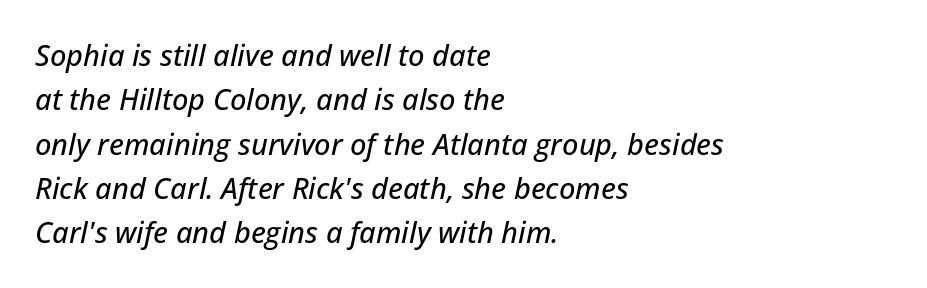
Q: Is the text italic (slanted)? A: Yes, it leans right by about 12 degrees.
Q: Is the text underlined? A: No.
Q: How is the paragraph aligned? A: Left-aligned.
Q: Is the spacing between letters normal or unusually wide? A: Normal.
Q: Is the spacing between lines tight, normal or loose? A: Normal.
Q: Width (condensed, normal, or wide)? A: Normal.
Q: Stroke contrast? A: Low.
Q: x-height? A: Medium.
Q: Monospaced? A: No.
